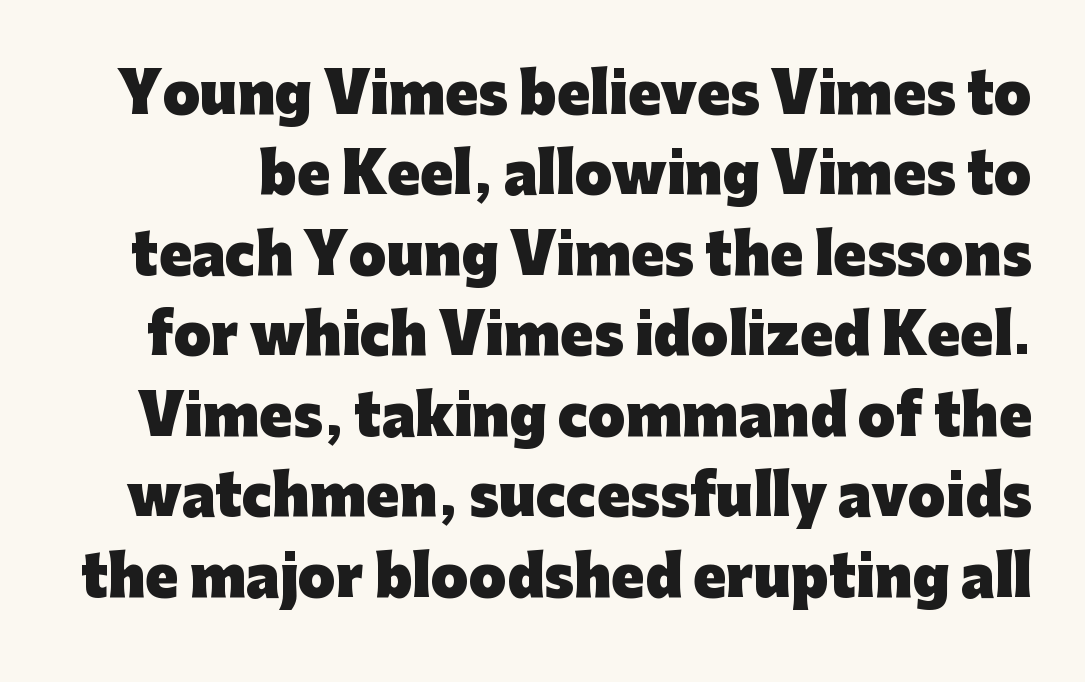
The image shows 54 px heavy sans-serif type, upright; set normal line spacing (1.49x), normal letter spacing, not underlined; low stroke contrast and a medium x-height.
